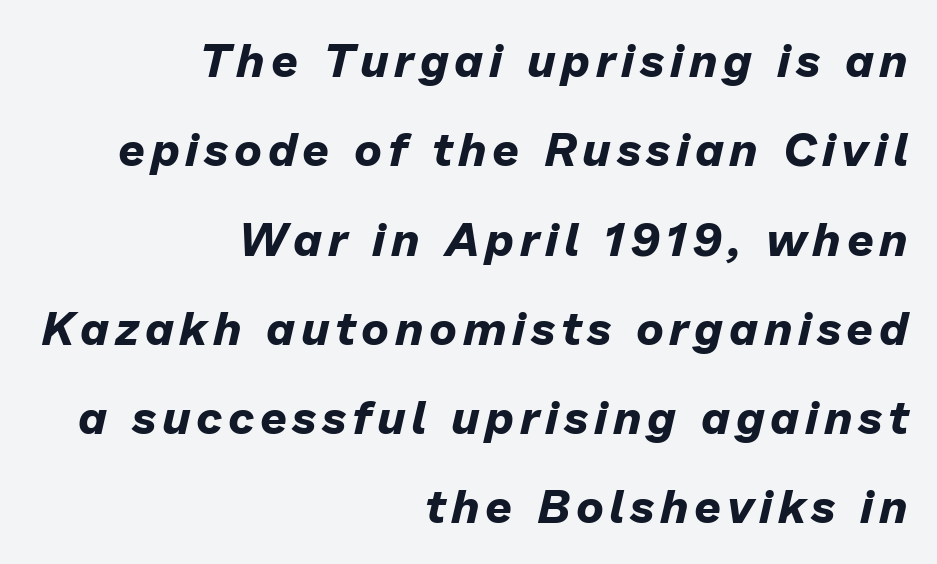
{"italic": "yes", "lean": "right", "slant_degrees": 13, "bold": "yes", "weight": "bold", "width": "normal", "stroke_contrast": "low", "x_height": "medium", "monospaced": "no", "underline": "no", "align": "right", "line_spacing": "loose", "line_spacing_ratio": 1.9, "glyph_px": 47}
